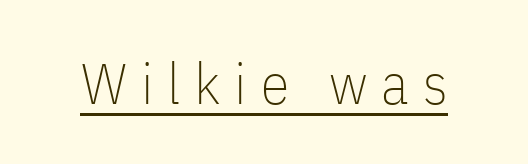
The image shows 58 px thin, condensed sans-serif type, upright; set unusually wide letter spacing (+0.24 em), underlined; low stroke contrast and a medium x-height.
